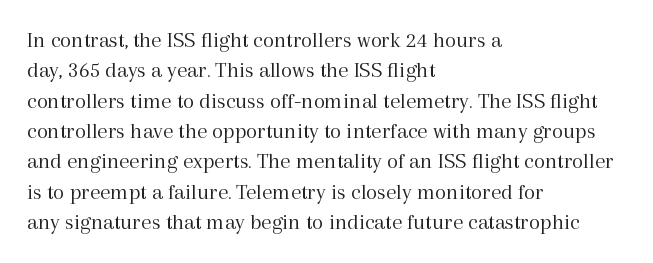
The image shows 23 px text type, upright; set left-aligned, normal line spacing (1.32x), normal letter spacing, not underlined.
